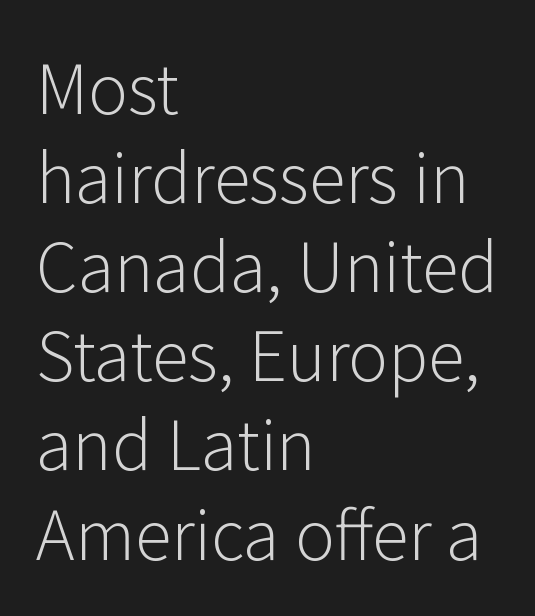
Does the lettering tilt? It doesn't — this is upright. A typesetter would call this proportional, since set widths differ per character. If you measured baseline to baseline, you'd find a middling distance. Bare-footed words on every line. Does the type have serifs? No, each stem ends abruptly. Compared with a typical body face, this is equally light or lighter still.
